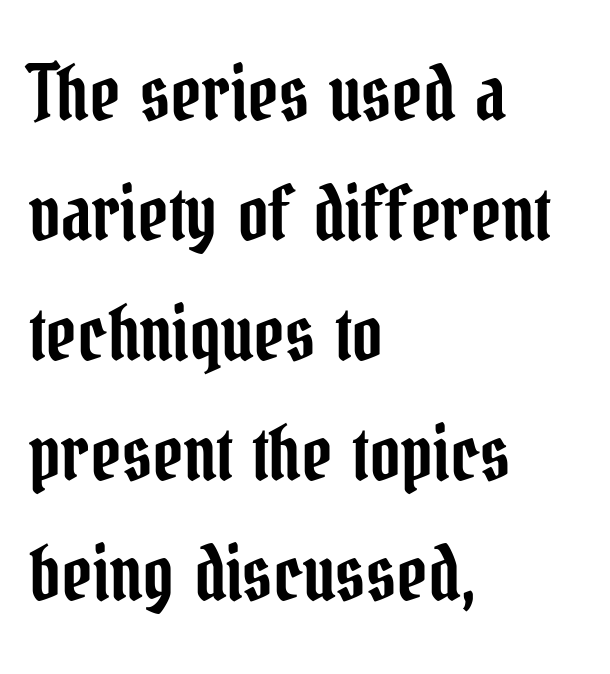
Q: Is the text italic (slanted)? A: No, it is upright.
Q: Is the typeface a serif or a sans-serif typeface? A: Serif.
Q: Is the text underlined? A: No.
Q: How is the paragraph aligned? A: Left-aligned.
Q: Is the spacing between letters normal or unusually wide? A: Normal.
Q: Is the spacing between lines tight, normal or loose? A: Normal.
Q: Width (condensed, normal, or wide)? A: Condensed.
Q: Stroke contrast? A: Low.
Q: x-height? A: Medium.
Q: Monospaced? A: No.
